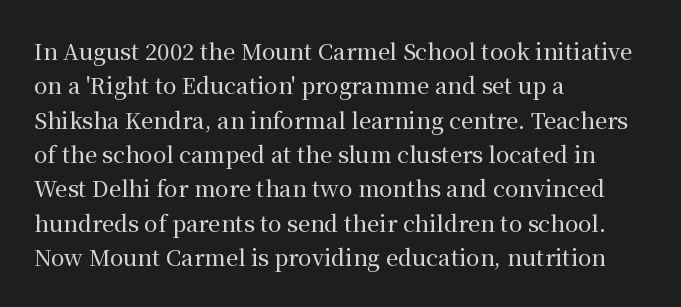
Teacher's note: observe the even left margin — that is flush-left alignment. The passage shown has conventional tracking throughout. It's the straight-up-and-down kind of type. The block of text has a typical density, with ordinary space between rows. The area under the type is left untouched.
